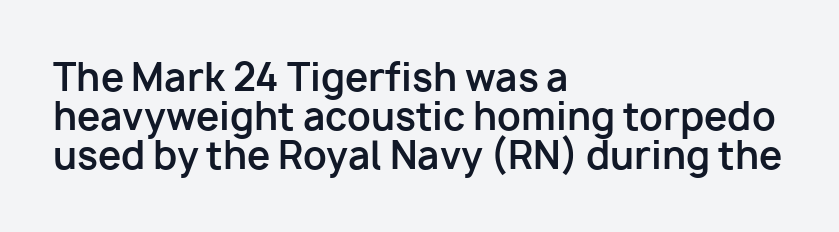
{"serif": "no", "italic": "no", "bold": "yes", "weight": "bold", "width": "normal", "stroke_contrast": "low", "x_height": "medium", "monospaced": "no", "underline": "no", "align": "left", "line_spacing": "tight", "line_spacing_ratio": 1.05, "letter_spacing": "normal", "letter_spacing_em": 0.0, "glyph_px": 37}
